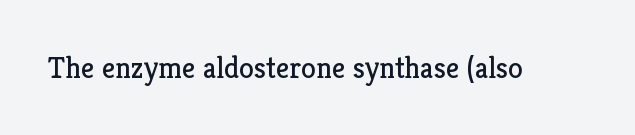
{"serif": "yes", "italic": "no", "bold": "no", "weight": "regular", "width": "normal", "stroke_contrast": "low", "x_height": "medium", "monospaced": "no", "underline": "no", "letter_spacing": "normal", "letter_spacing_em": 0.0, "glyph_px": 30}
